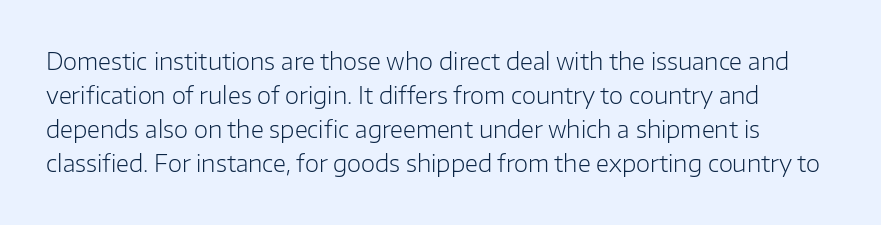
Q: Is the text bold? A: No.
Q: Is the text italic (slanted)? A: No, it is upright.
Q: Is the text underlined? A: No.
Q: Is the spacing between letters normal or unusually wide? A: Normal.
Q: Is the spacing between lines tight, normal or loose? A: Normal.
